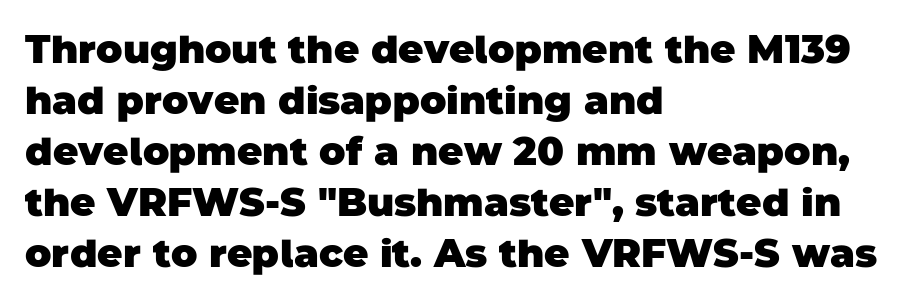
{"serif": "no", "bold": "yes", "weight": "heavy", "width": "normal", "stroke_contrast": "low", "x_height": "large", "monospaced": "no", "underline": "no", "align": "left", "line_spacing": "normal", "line_spacing_ratio": 1.31, "letter_spacing": "normal", "letter_spacing_em": 0.0, "glyph_px": 39}
